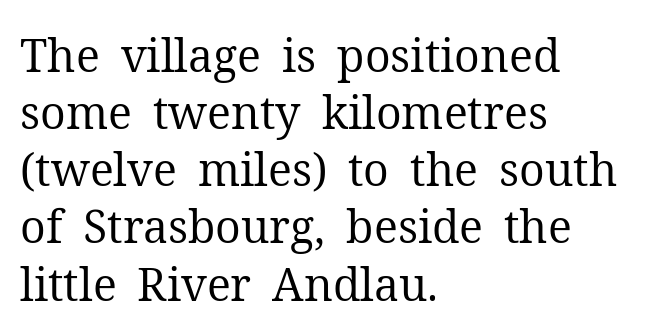
{"serif": "yes", "italic": "no", "bold": "no", "weight": "regular", "width": "normal", "stroke_contrast": "medium", "x_height": "medium", "monospaced": "no", "underline": "no", "align": "left", "line_spacing": "normal", "line_spacing_ratio": 1.27, "letter_spacing": "normal", "letter_spacing_em": 0.0, "glyph_px": 45}
